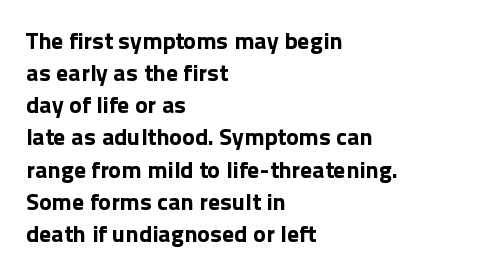
{"italic": "no", "bold": "yes", "underline": "no", "align": "left", "line_spacing": "normal", "line_spacing_ratio": 1.34, "letter_spacing": "normal", "letter_spacing_em": 0.0, "glyph_px": 24}
